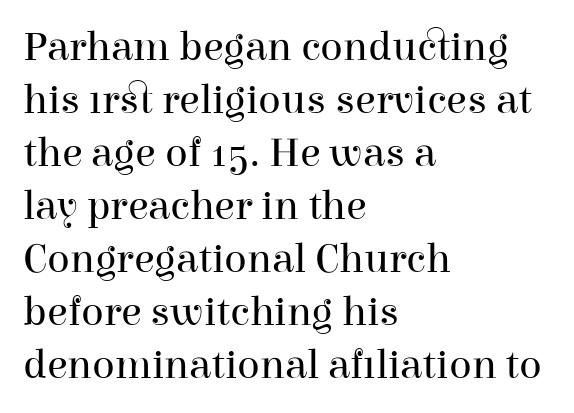
Proportional: the letters do not fall into vertical columns. Standard letterfit; no display-style spreading of the glyphs. Each stroke keeps to a modest, everyday thickness or less. Left-aligned paragraph, ragged on the right. Baseline-to-baseline distance is the conventional proportion of letter height. The typeface chosen for these lines features serifs.
